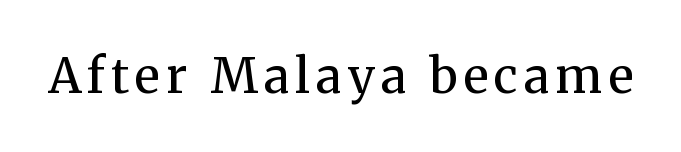
This is roman type, the default non-slanted kind. Character widths vary here, with narrow letters taking less room than wide ones. The passage shown is typeset with a serif family. Summary of weight: not heavy and not bold.
